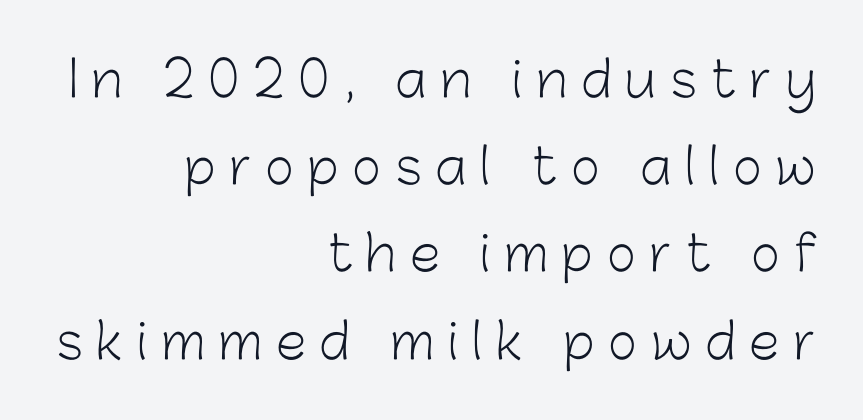
The image shows 49 px light sans-serif type, upright; set right-aligned, line spacing 1.78x, unusually wide letter spacing (+0.29 em), not underlined; low stroke contrast and a medium x-height.
